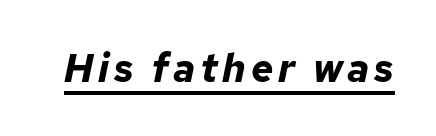
The image shows 39 px bold type, italic (leaning right); set underlined; low stroke contrast and a medium x-height.
